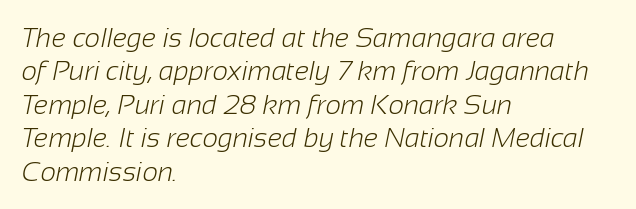
The image shows 27 px text type; set left-aligned, line spacing 1.24x, normal letter spacing, not underlined.
